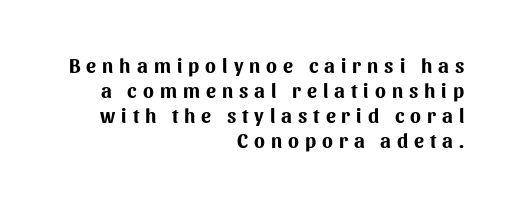
Q: Is the text bold? A: Yes.
Q: Is the text italic (slanted)? A: No, it is upright.
Q: Is the text underlined? A: No.
Q: How is the paragraph aligned? A: Right-aligned.
Q: Is the spacing between letters normal or unusually wide? A: Unusually wide.
Q: Is the spacing between lines tight, normal or loose? A: Normal.
